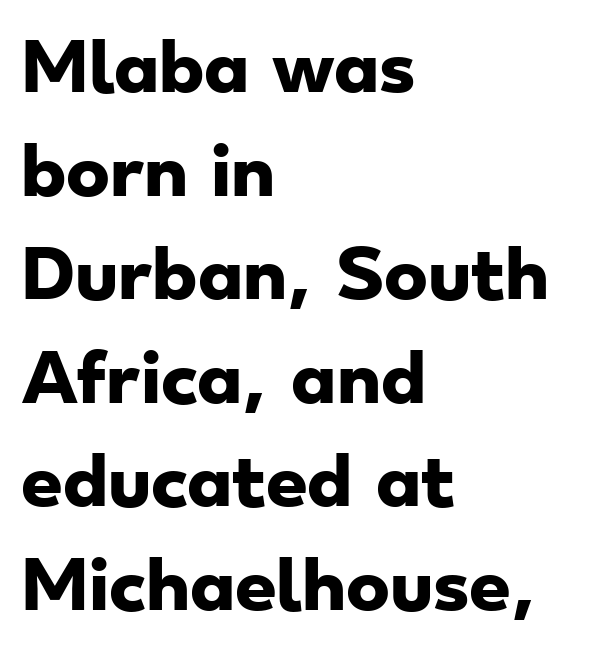
The block of text has a typical density, with ordinary space between rows. Weight: bold. Stroke terminals: plain, sans-serif. Is the block centered? No — it sits flush against the left margin. No extra tracking has been applied to these lines. Think of a printed novel: that variable character pitch is what you see here.
